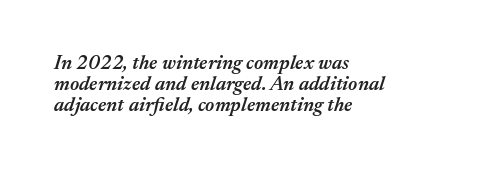
Q: Is the text bold? A: Semi-bold.
Q: Is the text italic (slanted)? A: Yes, it leans right by about 17 degrees.
Q: Is the text underlined? A: No.
Q: How is the paragraph aligned? A: Left-aligned.
Q: Is the spacing between letters normal or unusually wide? A: Normal.
Q: Is the spacing between lines tight, normal or loose? A: Tight.
